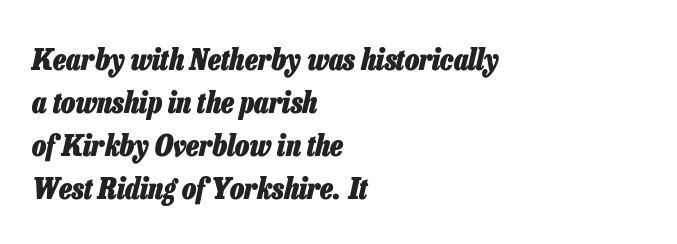
The image shows 30 px heavy, condensed type, italic (leaning right); set left-aligned, normal line spacing (1.43x), normal letter spacing, not underlined; low stroke contrast and a medium x-height.
